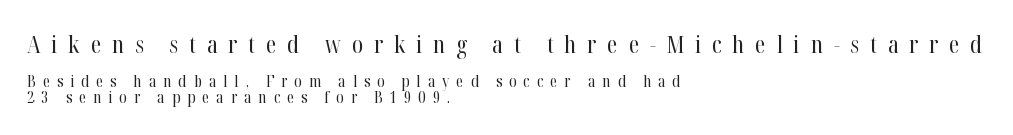
Q: Is the text bold? A: No.
Q: Is the text italic (slanted)? A: No, it is upright.
Q: Is the text underlined? A: No.
Q: How is the paragraph aligned? A: Left-aligned.
Q: Is the spacing between letters normal or unusually wide? A: Unusually wide.
Q: Is the spacing between lines tight, normal or loose? A: Tight.
Q: Which block of text is set in a larger size, the first (top) or the second (bottom)? A: The first (top) one.
